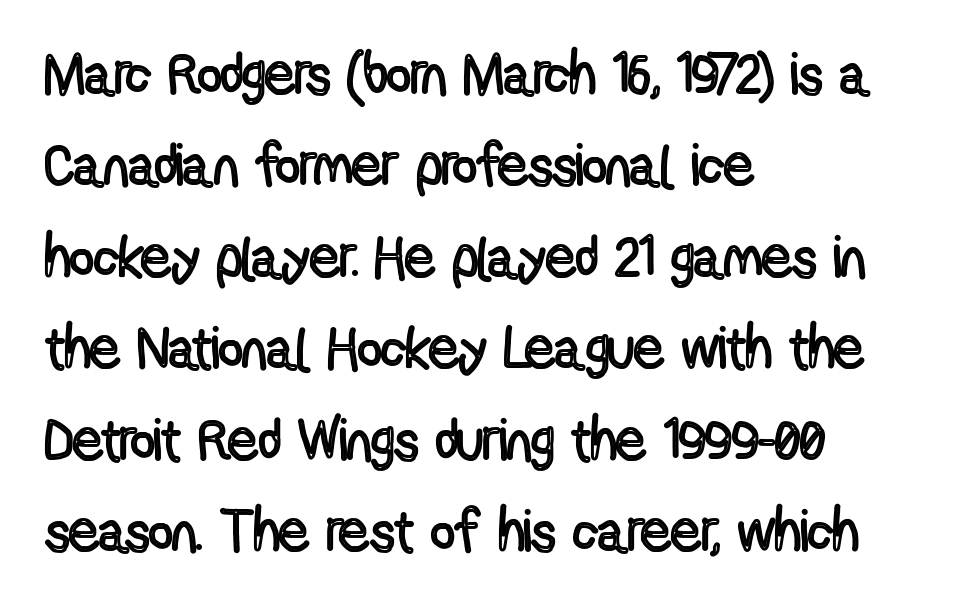
A typesetter would mark this as roman, not italic. Does the copy run flush right? No — it runs flush left. Rule under the text: the space is simply empty. The line-height multiplier appears to be the usual default. This sample uses plain, unmodified letter spacing.
